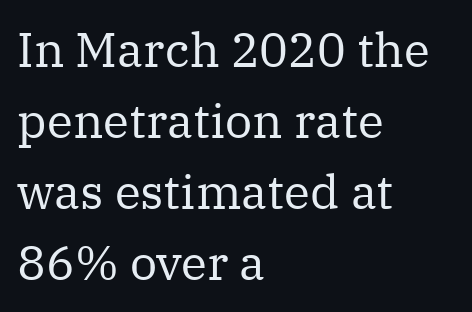
{"serif": "yes", "italic": "no", "bold": "no", "weight": "regular", "width": "normal", "stroke_contrast": "medium", "x_height": "medium", "monospaced": "no", "underline": "no", "align": "left", "line_spacing": "normal", "line_spacing_ratio": 1.48, "letter_spacing": "normal", "letter_spacing_em": 0.0, "glyph_px": 48}
